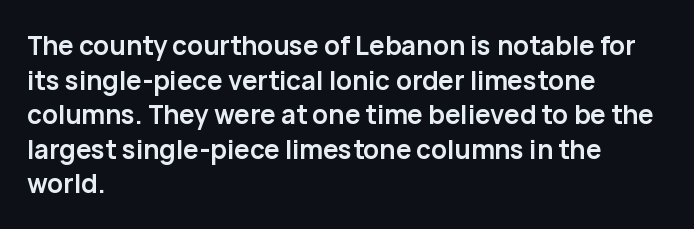
Do the letters lean? They stand straight. Standard letterfit; no display-style spreading of the glyphs. The strip under each line holds only bare page. The rendering anchors every line to the left-hand side. The glyphs have the mass of a bold cut. Quick note: interline space is typical.
